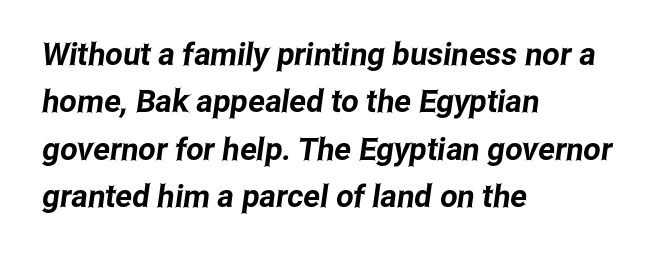
The image shows 31 px condensed sans-serif type; set left-aligned, normal line spacing (1.53x), normal letter spacing, not underlined; low stroke contrast and a medium x-height.
